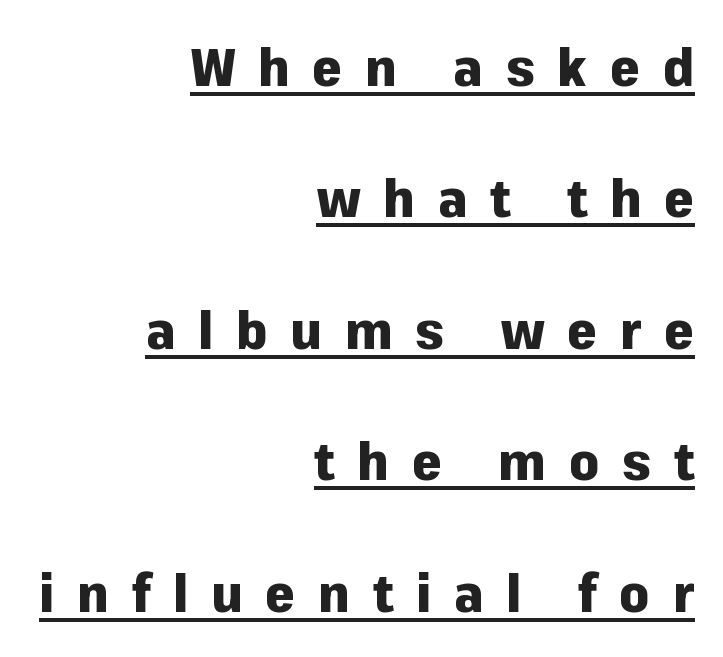
Notice how the stems are strictly vertical — no italics here. The type is letterspaced generously, with wide tracking. Widely set lines give the paragraph a tall, airy silhouette. You'd pick this weight for a headline — it's a proper bold. The rendering uses natural spacing where letterforms have individual widths. Horizontally, the lines are justified to the trailing edge only.
